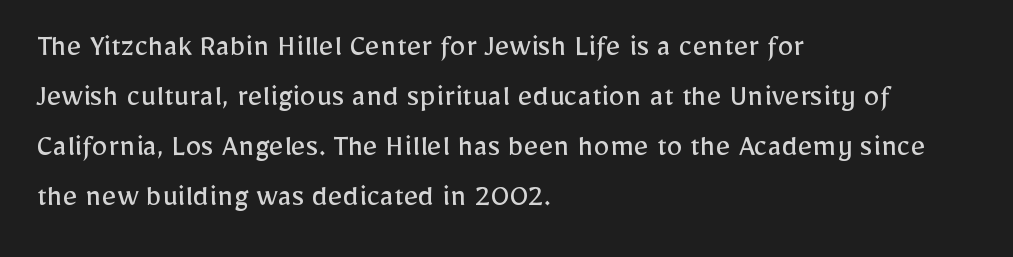
{"serif": "no", "italic": "no", "bold": "no", "weight": "regular", "width": "normal", "stroke_contrast": "low", "x_height": "medium", "monospaced": "no", "underline": "no", "align": "left", "line_spacing": "normal", "line_spacing_ratio": 1.56, "letter_spacing": "normal", "letter_spacing_em": 0.0, "glyph_px": 32}
